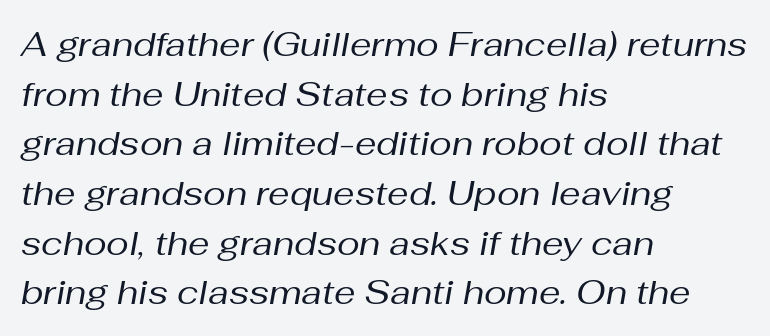
Q: Is the text bold? A: No.
Q: Is the text italic (slanted)? A: Yes, it leans right by about 10 degrees.
Q: Is the text underlined? A: No.
Q: How is the paragraph aligned? A: Left-aligned.
Q: Is the spacing between letters normal or unusually wide? A: Normal.
Q: Is the spacing between lines tight, normal or loose? A: Normal.
Q: Width (condensed, normal, or wide)? A: Normal.
Q: Stroke contrast? A: Medium.
Q: x-height? A: Medium.
Q: Monospaced? A: No.
